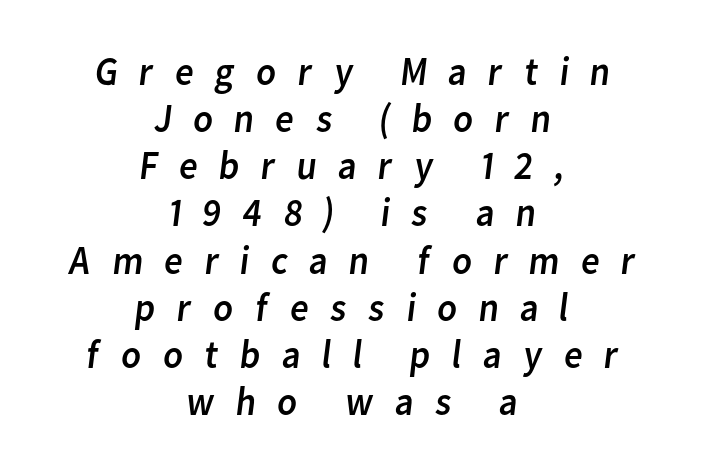
Q: Is the text bold? A: No.
Q: Is the typeface a serif or a sans-serif typeface? A: Sans-serif.
Q: Is the text underlined? A: No.
Q: How is the paragraph aligned? A: Centered.
Q: Is the spacing between letters normal or unusually wide? A: Unusually wide.
Q: Is the spacing between lines tight, normal or loose? A: Tight.
Q: Width (condensed, normal, or wide)? A: Normal.
Q: Stroke contrast? A: Low.
Q: x-height? A: Medium.
Q: Monospaced? A: No.
